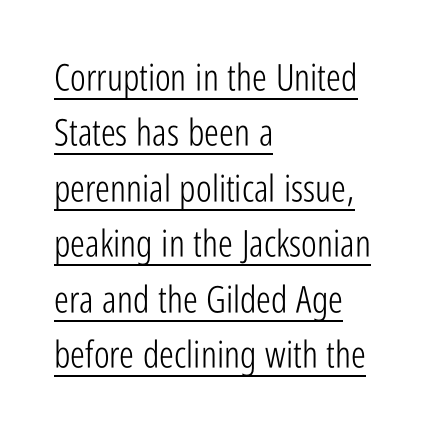
{"serif": "no", "italic": "no", "bold": "no", "weight": "light", "width": "condensed", "stroke_contrast": "low", "x_height": "medium", "monospaced": "no", "underline": "yes", "align": "left", "line_spacing": "normal", "line_spacing_ratio": 1.5, "letter_spacing": "normal", "letter_spacing_em": 0.0, "glyph_px": 37}
